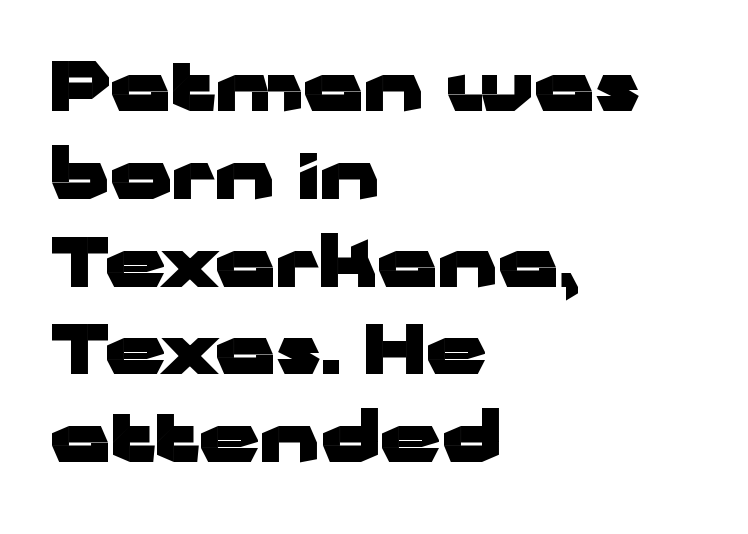
Q: Is the text bold? A: Yes.
Q: Is the text italic (slanted)? A: No, it is upright.
Q: Is the typeface a serif or a sans-serif typeface? A: Sans-serif.
Q: Is the text underlined? A: No.
Q: How is the paragraph aligned? A: Left-aligned.
Q: Is the spacing between letters normal or unusually wide? A: Normal.
Q: Is the spacing between lines tight, normal or loose? A: Normal.
Q: Width (condensed, normal, or wide)? A: Wide.
Q: Stroke contrast? A: Low.
Q: x-height? A: Medium.
Q: Monospaced? A: No.
